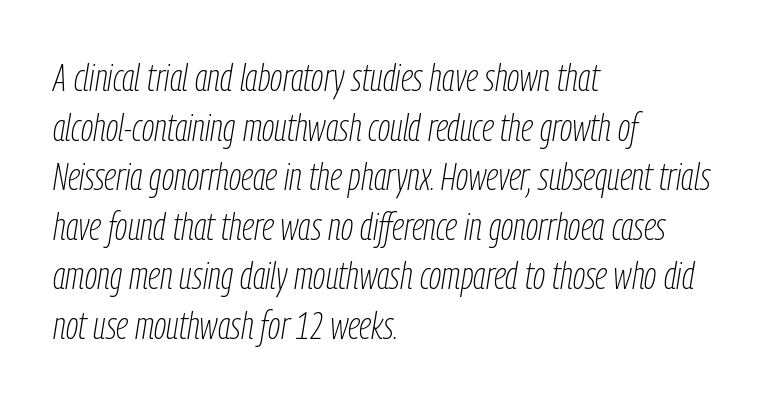
Italic? Definitely — the glyphs are oblique. The face used here is proportionally spaced, like ordinary book or web type. The designer left line spacing at the default. Descenders are the only things crossing below the line.
